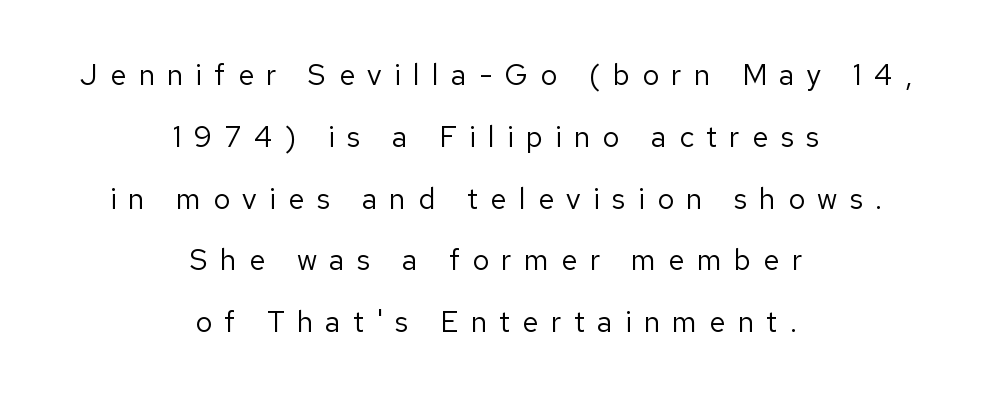
Q: Is the text bold? A: No.
Q: Is the text italic (slanted)? A: No, it is upright.
Q: Is the typeface a serif or a sans-serif typeface? A: Sans-serif.
Q: Is the text underlined? A: No.
Q: How is the paragraph aligned? A: Centered.
Q: Is the spacing between letters normal or unusually wide? A: Unusually wide.
Q: Is the spacing between lines tight, normal or loose? A: Loose.
Q: Width (condensed, normal, or wide)? A: Normal.
Q: Stroke contrast? A: Low.
Q: x-height? A: Medium.
Q: Monospaced? A: No.
